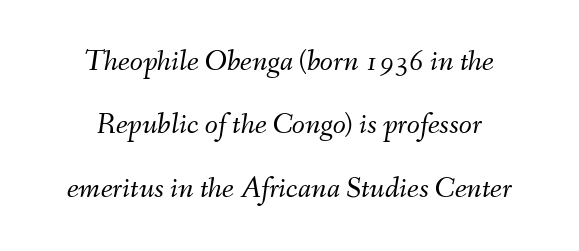
The image shows 30 px light type, italic (leaning right); set centered, loose line spacing (2.11x), normal letter spacing, not underlined; medium stroke contrast and a small x-height.
